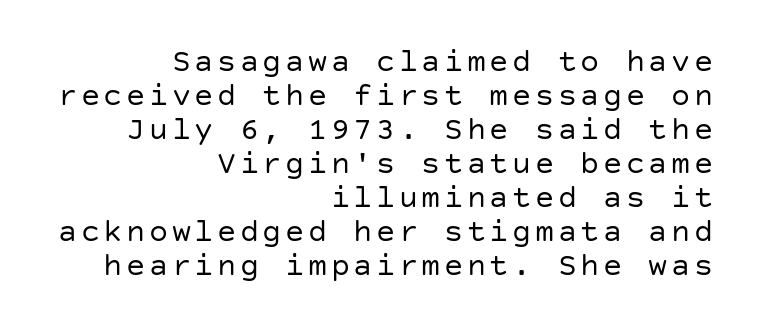
The image shows 32 px regular-weight sans-serif type, upright; set right-aligned, tight line spacing (1.06x), not underlined; low stroke contrast and a large x-height.
